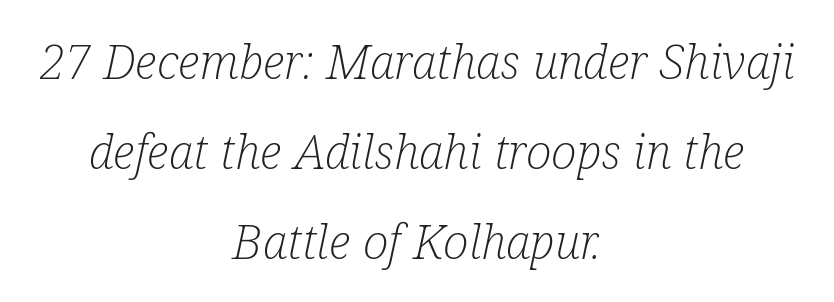
Q: Is the text bold? A: No.
Q: Is the text italic (slanted)? A: Yes, it leans right by about 12 degrees.
Q: Is the typeface a serif or a sans-serif typeface? A: Serif.
Q: Is the text underlined? A: No.
Q: How is the paragraph aligned? A: Centered.
Q: Is the spacing between letters normal or unusually wide? A: Normal.
Q: Width (condensed, normal, or wide)? A: Condensed.
Q: Stroke contrast? A: Low.
Q: x-height? A: Medium.
Q: Monospaced? A: No.
